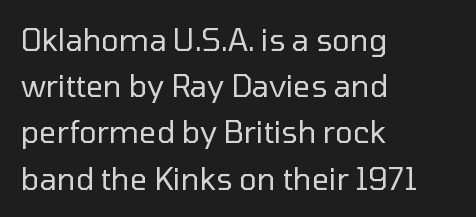
Anything drawn beneath the words? Only blank space. Letters have the restrained weight of plain body copy at most. Letter spacing: default. How would I describe the line gaps? Plain and ordinary. Left-aligned paragraph, ragged on the right.
